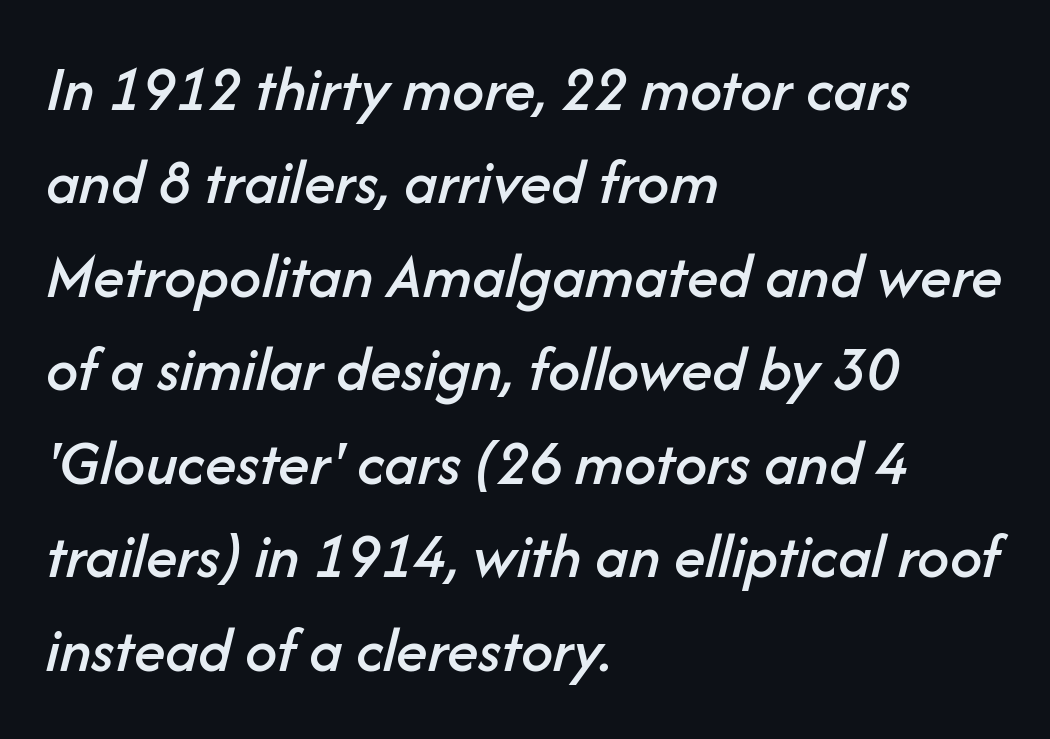
The tracking reads as untouched default to a designer's eye. Where is the straight margin? On the left. Decoration check: the copy has no underline. These lines were composed using italics. Quick note: interline space is typical. Character widths vary here, with narrow letters taking less room than wide ones.
